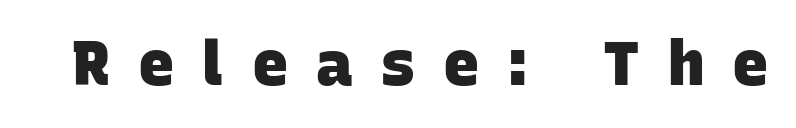
{"serif": "no", "bold": "yes", "weight": "heavy", "width": "normal", "stroke_contrast": "low", "x_height": "large", "monospaced": "no", "underline": "no", "letter_spacing": "wide", "letter_spacing_em": 0.46, "glyph_px": 61}
